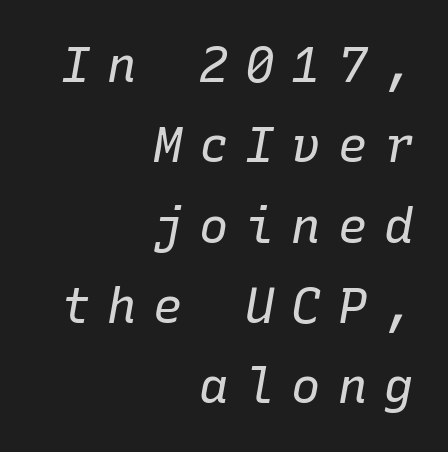
{"italic": "yes", "lean": "right", "slant_degrees": 10, "bold": "no", "weight": "regular", "width": "normal", "stroke_contrast": "low", "x_height": "medium", "monospaced": "yes", "underline": "no", "align": "right", "line_spacing": "normal", "line_spacing_ratio": 1.64, "letter_spacing": "wide", "letter_spacing_em": 0.34, "glyph_px": 49}
